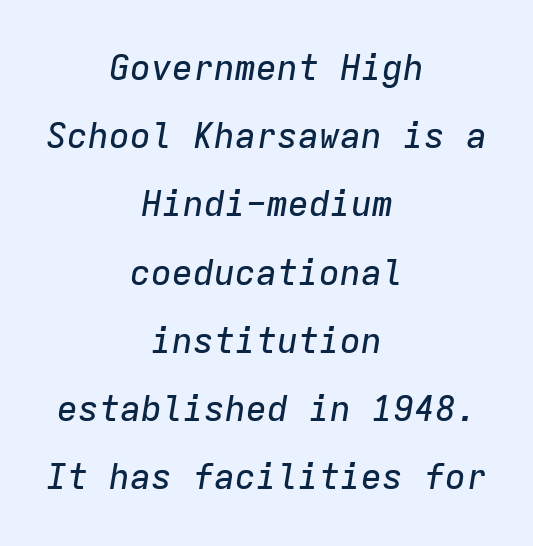
The image shows 35 px text type, italic (leaning right), monospaced; set centered, loose line spacing (1.95x), normal letter spacing, not underlined; low stroke contrast and a medium x-height.
